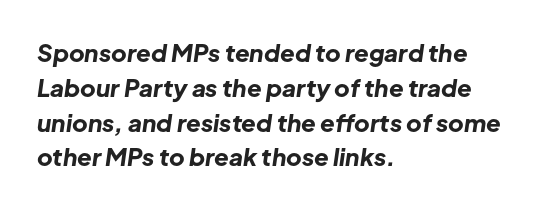
{"italic": "yes", "lean": "right", "slant_degrees": 8, "bold": "yes", "underline": "no", "align": "left", "line_spacing": "normal", "line_spacing_ratio": 1.45, "letter_spacing": "normal", "letter_spacing_em": 0.0, "glyph_px": 24}
